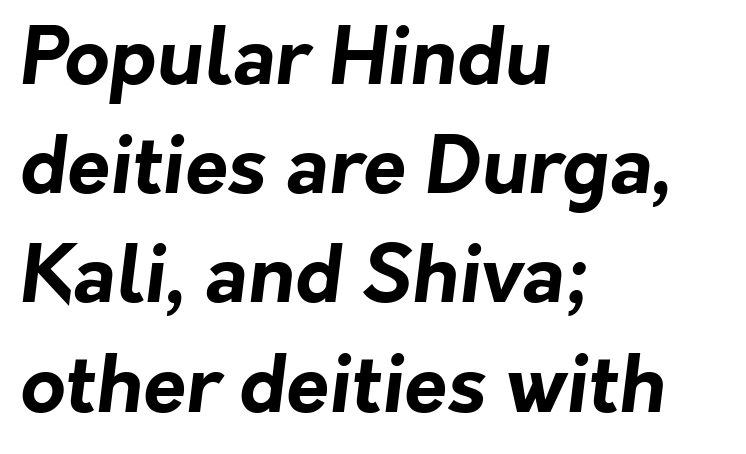
Q: Is the text bold? A: Yes.
Q: Is the typeface a serif or a sans-serif typeface? A: Sans-serif.
Q: Is the text underlined? A: No.
Q: How is the paragraph aligned? A: Left-aligned.
Q: Is the spacing between letters normal or unusually wide? A: Normal.
Q: Is the spacing between lines tight, normal or loose? A: Normal.
Q: Width (condensed, normal, or wide)? A: Normal.
Q: Stroke contrast? A: Low.
Q: x-height? A: Medium.
Q: Monospaced? A: No.
